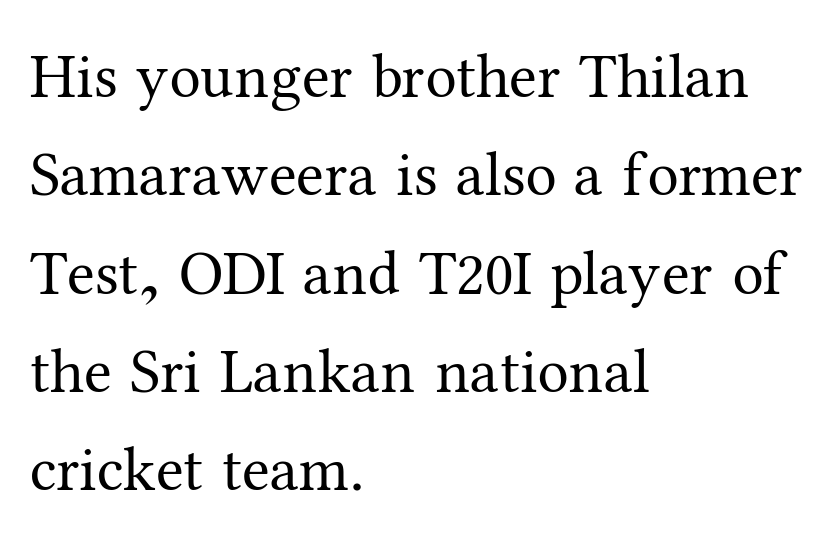
The image shows 63 px regular-weight serif type, upright; set left-aligned, normal line spacing (1.56x), normal letter spacing, not underlined; medium stroke contrast and a medium x-height.
